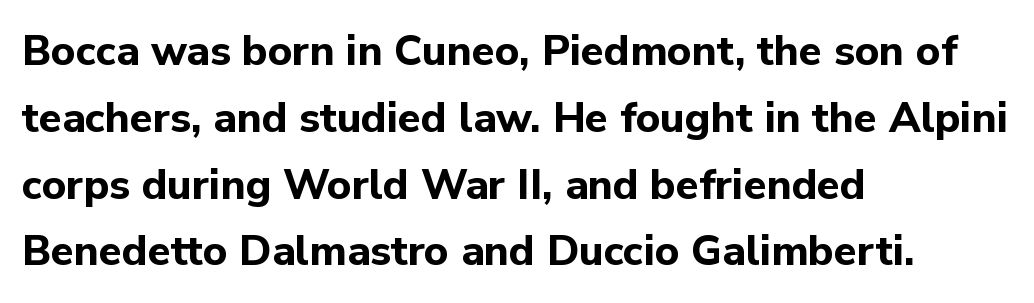
Q: Is the text bold? A: Yes.
Q: Is the text italic (slanted)? A: No, it is upright.
Q: Is the typeface a serif or a sans-serif typeface? A: Sans-serif.
Q: Is the text underlined? A: No.
Q: How is the paragraph aligned? A: Left-aligned.
Q: Is the spacing between letters normal or unusually wide? A: Normal.
Q: Is the spacing between lines tight, normal or loose? A: Normal.
Q: Width (condensed, normal, or wide)? A: Normal.
Q: Stroke contrast? A: Low.
Q: x-height? A: Medium.
Q: Monospaced? A: No.
